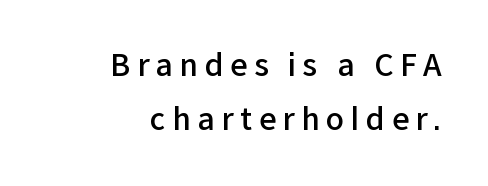
{"serif": "no", "italic": "no", "bold": "semi", "weight": "semibold", "width": "normal", "stroke_contrast": "low", "x_height": "medium", "monospaced": "no", "underline": "no", "align": "right", "line_spacing_ratio": 1.81, "letter_spacing": "wide", "letter_spacing_em": 0.22, "glyph_px": 30}
